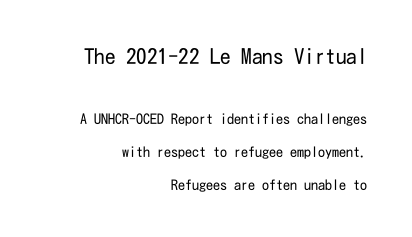
The strokes carry an ordinary text weight at most. If you measured baseline to baseline, you'd find a long distance. Which of the two is more prominent by size? The first, at the top. The lines are quadded right. Type without underlining. Does the lettering tilt? It doesn't — this is upright.
